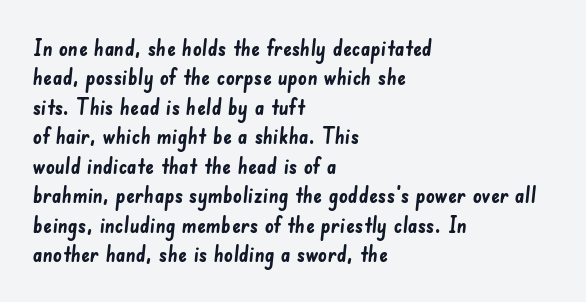
The image shows 22 px bold type; set left-aligned, normal line spacing (1.34x), normal letter spacing, not underlined.
